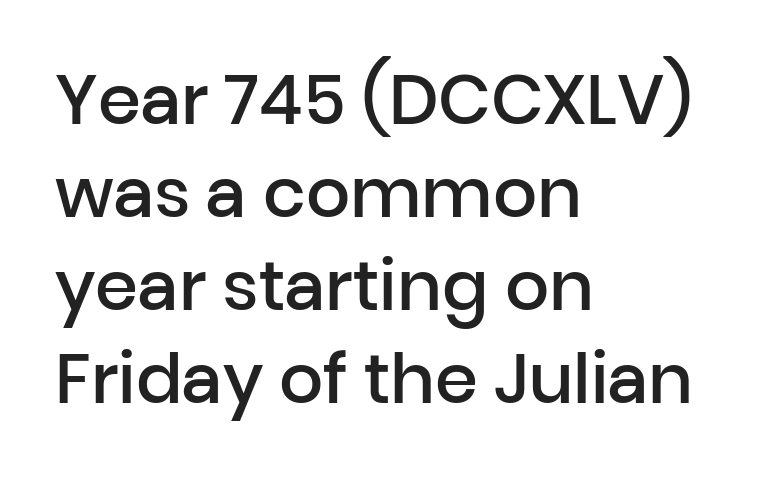
Q: Is the text bold? A: Semi-bold.
Q: Is the text italic (slanted)? A: No, it is upright.
Q: Is the typeface a serif or a sans-serif typeface? A: Sans-serif.
Q: Is the text underlined? A: No.
Q: How is the paragraph aligned? A: Left-aligned.
Q: Is the spacing between letters normal or unusually wide? A: Normal.
Q: Is the spacing between lines tight, normal or loose? A: Normal.
Q: Width (condensed, normal, or wide)? A: Normal.
Q: Stroke contrast? A: Low.
Q: x-height? A: Medium.
Q: Monospaced? A: No.
